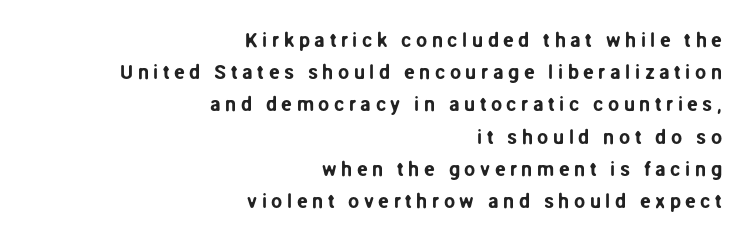
{"italic": "no", "underline": "no", "align": "right", "line_spacing": "normal", "line_spacing_ratio": 1.61, "letter_spacing": "wide", "letter_spacing_em": 0.22, "glyph_px": 20}
